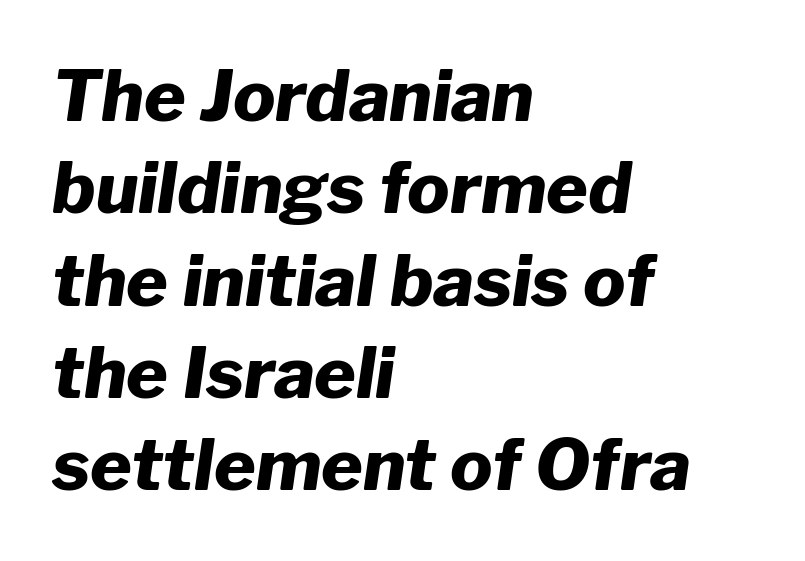
Does the copy run flush right? No — it runs flush left. Baseline-to-baseline distance is the conventional proportion of letter height. Character widths vary here, with narrow letters taking less room than wide ones. In terms of letterspacing, this is plain default setting. Lines of text with bare space underneath.
